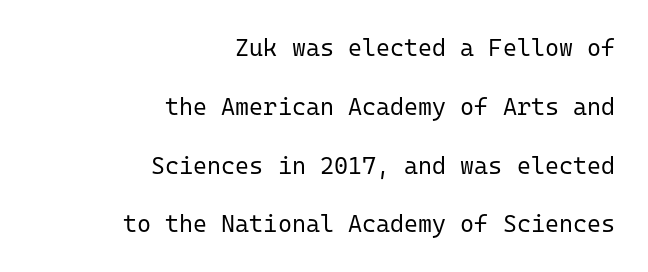
The image shows 24 px text type, upright; set right-aligned, loose line spacing (2.45x), normal letter spacing, not underlined.
